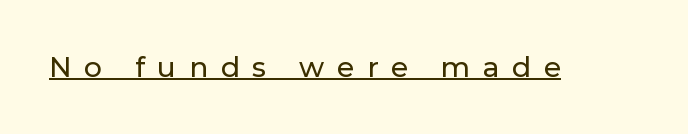
The image shows 28 px sans-serif type, upright; set unusually wide letter spacing (+0.45 em), underlined; low stroke contrast and a medium x-height.
